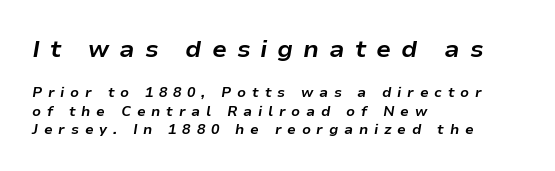
Q: Is the text bold? A: Yes.
Q: Is the text italic (slanted)? A: Yes, it leans right by about 9 degrees.
Q: Is the text underlined? A: No.
Q: How is the paragraph aligned? A: Left-aligned.
Q: Is the spacing between letters normal or unusually wide? A: Unusually wide.
Q: Is the spacing between lines tight, normal or loose? A: Normal.
Q: Which block of text is set in a larger size, the first (top) or the second (bottom)? A: The first (top) one.
